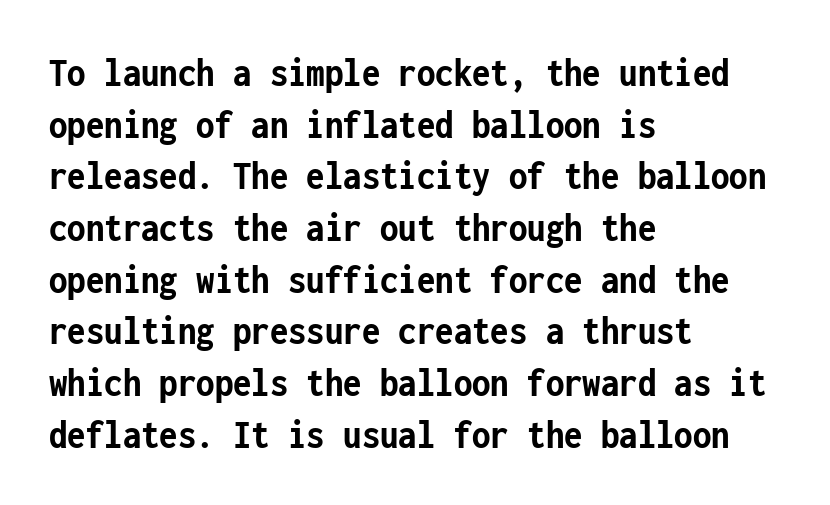
Nope, no serifs anywhere on these letters. Check the space under the baseline: it is left empty. Set as a true bold cut, around the 700 mark. This is roman type, the default non-slanted kind. The letterforms sit shoulder to shoulder at normal distance. A typesetter would call this monospace, since all characters share one set width.
